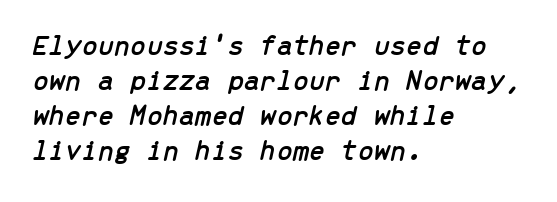
The image shows 29 px text type, italic (leaning right), monospaced; set left-aligned, line spacing 1.21x, normal letter spacing, not underlined; low stroke contrast and a medium x-height.
